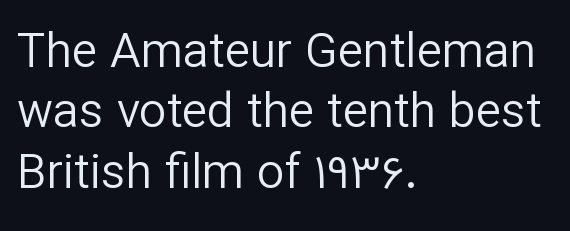
A clean baseline with only descenders dipping below it. You could not count columns in this text — the font is proportionally spaced. This rendering uses left alignment, leaving the right contour irregular. Words appear dense and cohesive because spacing is normal. The designer went with a sans here, leaving each stem footless. Weight: regular or lighter.
